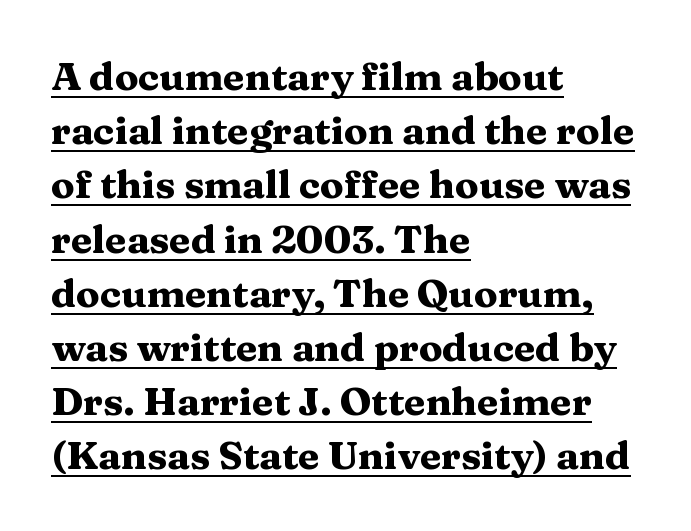
The image shows 39 px heavy, wide serif type, upright; set left-aligned, normal line spacing (1.39x), normal letter spacing, underlined; medium stroke contrast and a medium x-height.
